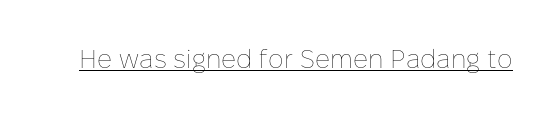
Short note: letters normally spaced. Is this a heavy cut? Hardly; it is regular or lighter. This sample uses an upright cut, with every glyph sitting square on the baseline. Is there an underline? Yes — a line sits under the letters.
